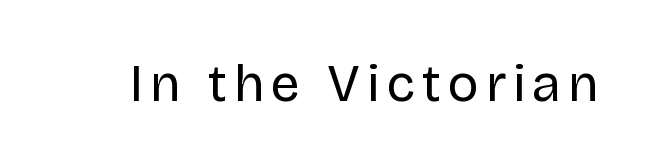
Q: Is the text bold? A: No.
Q: Is the text italic (slanted)? A: No, it is upright.
Q: Is the typeface a serif or a sans-serif typeface? A: Sans-serif.
Q: Is the text underlined? A: No.
Q: Width (condensed, normal, or wide)? A: Normal.
Q: Stroke contrast? A: Low.
Q: x-height? A: Large.
Q: Monospaced? A: No.
